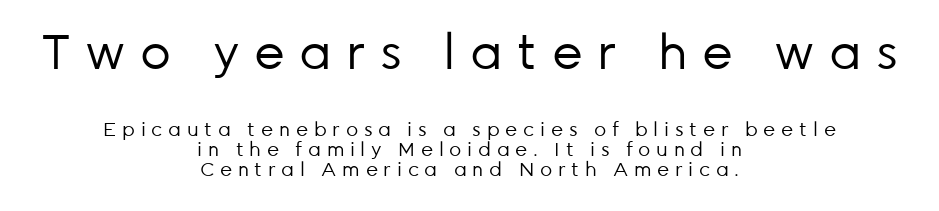
The image shows 48 px regular-weight sans-serif type, upright; set centered, tight line spacing (1.07x), unusually wide letter spacing (+0.3 em), not underlined; the first (top) block is 2.53x larger; low stroke contrast and a medium x-height.
